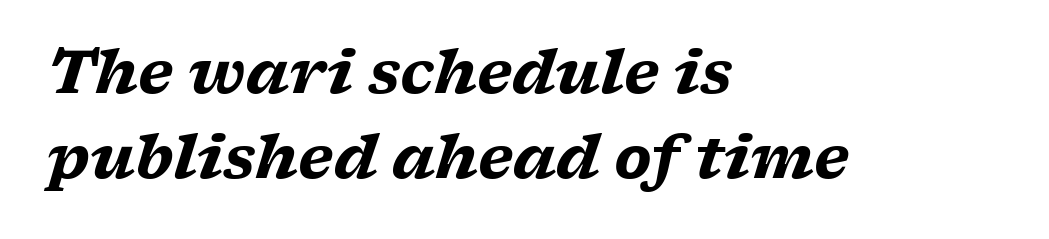
Q: Is the text bold? A: Yes.
Q: Is the text italic (slanted)? A: Yes, it leans right by about 17 degrees.
Q: Is the typeface a serif or a sans-serif typeface? A: Serif.
Q: Is the text underlined? A: No.
Q: How is the paragraph aligned? A: Left-aligned.
Q: Is the spacing between letters normal or unusually wide? A: Normal.
Q: Is the spacing between lines tight, normal or loose? A: Normal.
Q: Width (condensed, normal, or wide)? A: Wide.
Q: Stroke contrast? A: Low.
Q: x-height? A: Medium.
Q: Monospaced? A: No.
